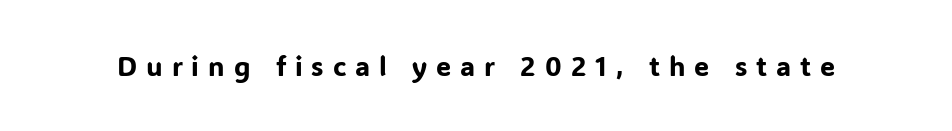
Q: Is the text italic (slanted)? A: No, it is upright.
Q: Is the text underlined? A: No.
Q: Is the spacing between letters normal or unusually wide? A: Unusually wide.
